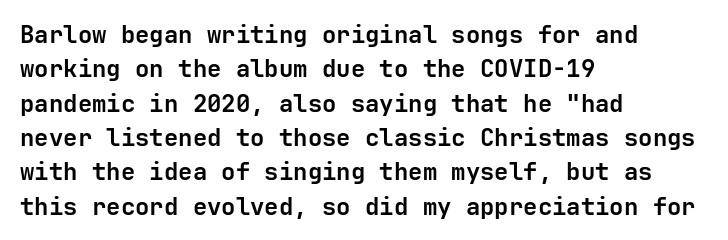
The passage shown is emphatically bold. The space directly below the letters is spotless. Italic? Not at all — the glyphs are vertical. The block of text has a typical density, with ordinary space between rows.
